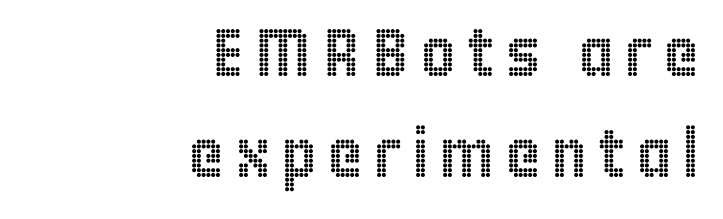
The image shows 68 px condensed type, upright; set right-aligned, normal line spacing (1.49x), not underlined; a large x-height.
